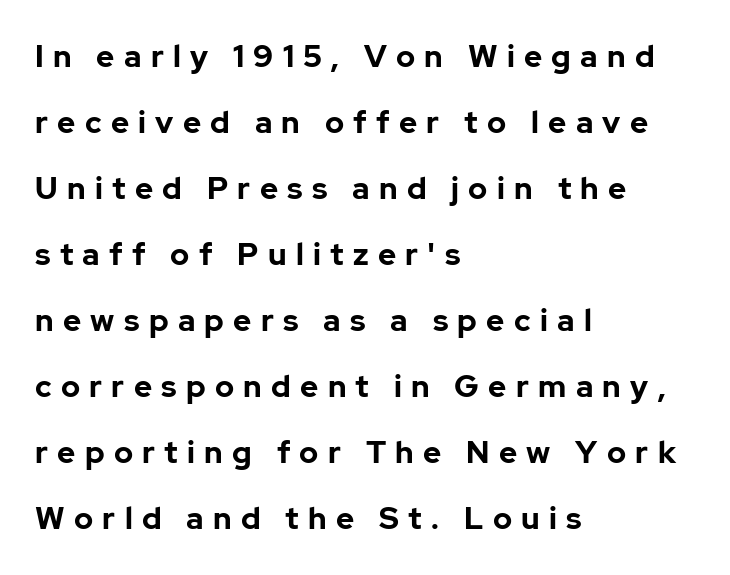
The image shows 31 px bold sans-serif type, upright; set left-aligned, loose line spacing (2.13x), unusually wide letter spacing (+0.3 em), not underlined; low stroke contrast and a medium x-height.
